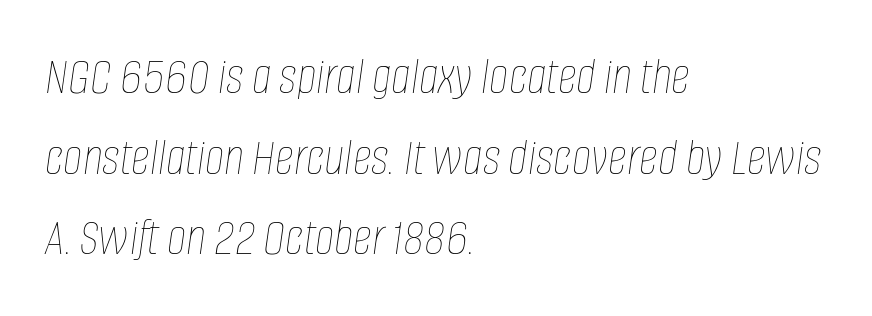
Q: Is the text bold? A: No.
Q: Is the text italic (slanted)? A: Yes, it leans right by about 8 degrees.
Q: Is the text underlined? A: No.
Q: How is the paragraph aligned? A: Left-aligned.
Q: Is the spacing between letters normal or unusually wide? A: Normal.
Q: Is the spacing between lines tight, normal or loose? A: Normal.
Q: Width (condensed, normal, or wide)? A: Condensed.
Q: Stroke contrast? A: Low.
Q: x-height? A: Large.
Q: Monospaced? A: No.
